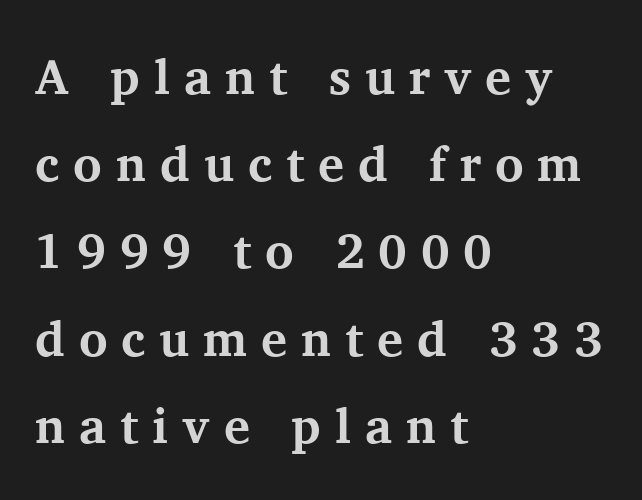
Q: Is the text bold? A: Yes.
Q: Is the text italic (slanted)? A: No, it is upright.
Q: Is the typeface a serif or a sans-serif typeface? A: Serif.
Q: Is the text underlined? A: No.
Q: How is the paragraph aligned? A: Left-aligned.
Q: Is the spacing between letters normal or unusually wide? A: Unusually wide.
Q: Width (condensed, normal, or wide)? A: Normal.
Q: Stroke contrast? A: Medium.
Q: x-height? A: Medium.
Q: Monospaced? A: No.
